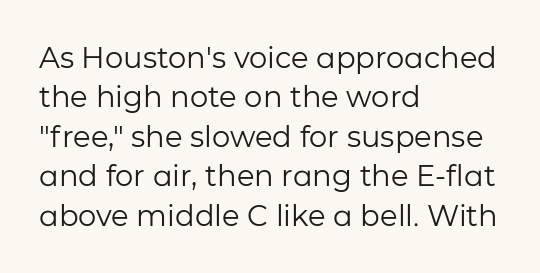
The image shows 29 px regular-weight sans-serif type, upright; set left-aligned, normal line spacing (1.36x), normal letter spacing, not underlined; low stroke contrast and a medium x-height.
